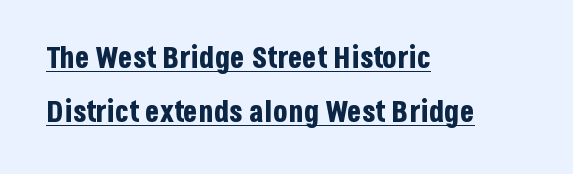
Q: Is the text bold? A: Yes.
Q: Is the text italic (slanted)? A: No, it is upright.
Q: Is the typeface a serif or a sans-serif typeface? A: Sans-serif.
Q: Is the text underlined? A: Yes.
Q: How is the paragraph aligned? A: Left-aligned.
Q: Is the spacing between letters normal or unusually wide? A: Normal.
Q: Width (condensed, normal, or wide)? A: Condensed.
Q: Stroke contrast? A: Low.
Q: x-height? A: Large.
Q: Monospaced? A: No.
